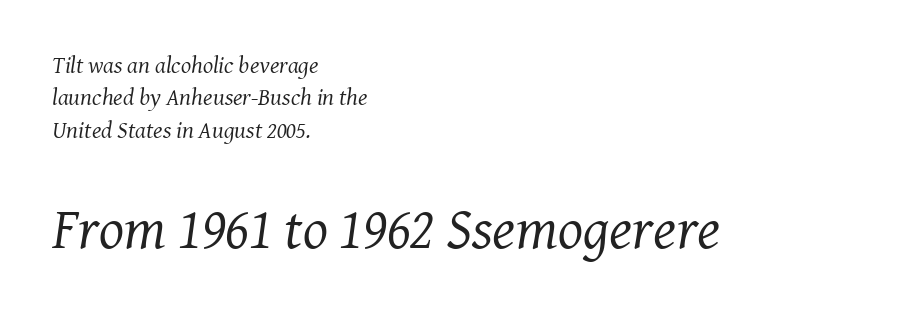
The image shows 59 px regular-weight serif type, italic (leaning right); set left-aligned, normal line spacing (1.35x), normal letter spacing, not underlined; the second (bottom) block is 2.46x larger; medium stroke contrast and a medium x-height.
